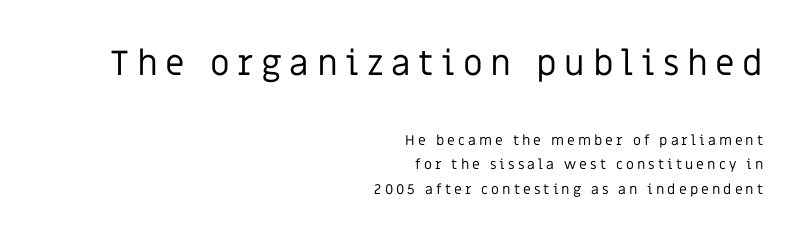
The image shows 35 px regular-weight sans-serif type, upright; set right-aligned, line spacing 1.76x, unusually wide letter spacing (+0.22 em), not underlined; the first (top) block is 2.5x larger; low stroke contrast and a large x-height.
